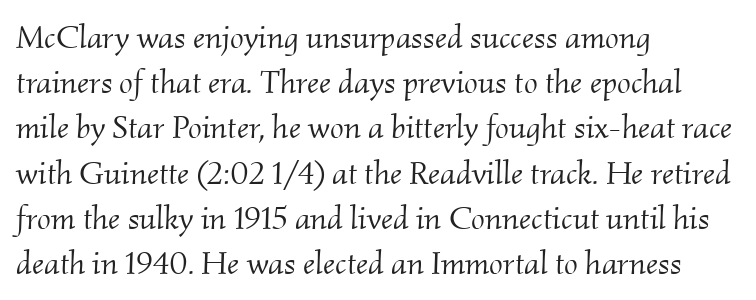
The image shows 33 px light serif type, italic (leaning right); set left-aligned, normal line spacing (1.37x), normal letter spacing, not underlined; medium stroke contrast and a small x-height.
